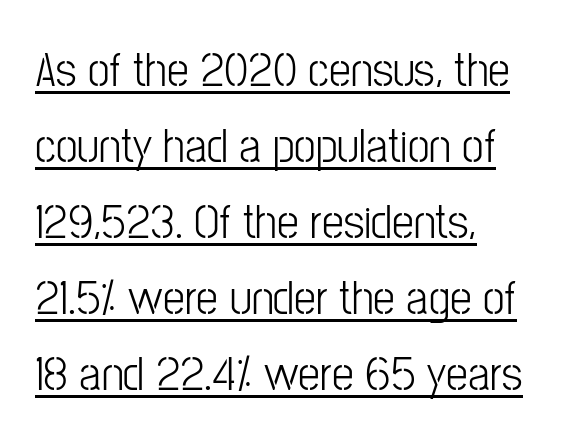
Q: Is the text bold? A: No.
Q: Is the text italic (slanted)? A: No, it is upright.
Q: Is the typeface a serif or a sans-serif typeface? A: Sans-serif.
Q: Is the text underlined? A: Yes.
Q: How is the paragraph aligned? A: Left-aligned.
Q: Is the spacing between letters normal or unusually wide? A: Normal.
Q: Is the spacing between lines tight, normal or loose? A: Normal.
Q: Width (condensed, normal, or wide)? A: Condensed.
Q: Stroke contrast? A: Low.
Q: x-height? A: Medium.
Q: Monospaced? A: No.
